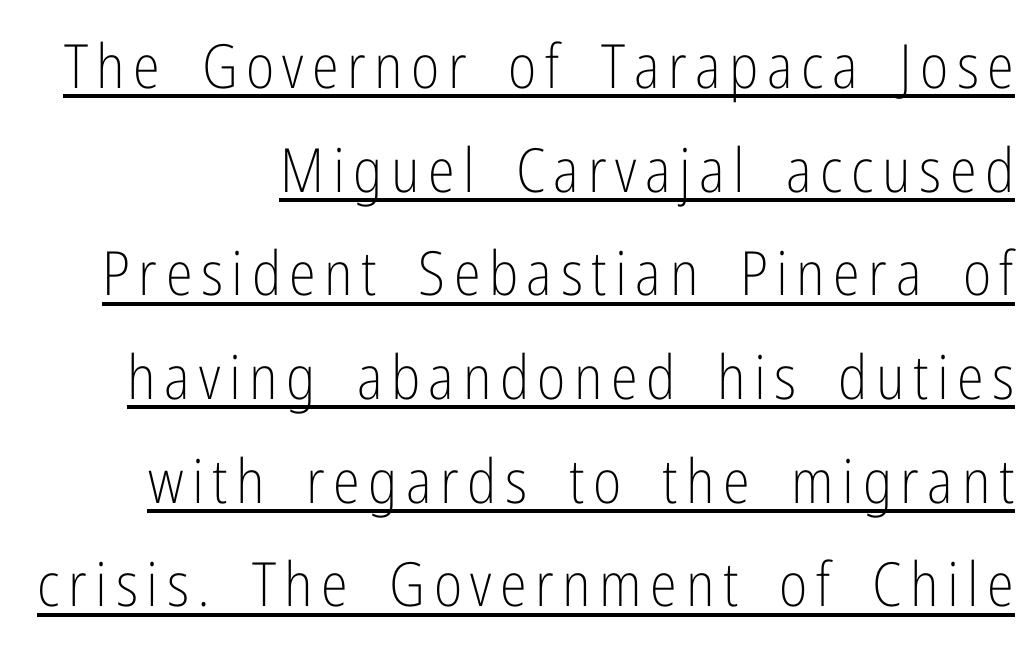
The image shows 61 px light, condensed sans-serif type, upright; set normal line spacing (1.7x), underlined; low stroke contrast and a medium x-height.
